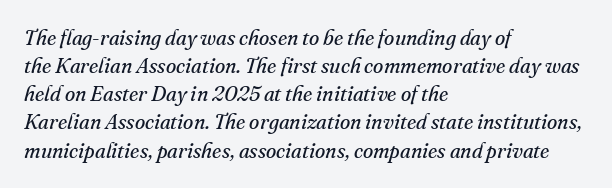
Words appear dense and cohesive because spacing is normal. Rendered with sloped, italic letterforms. The words here are not underlined. Evenly set lines give the paragraph a standard silhouette.
